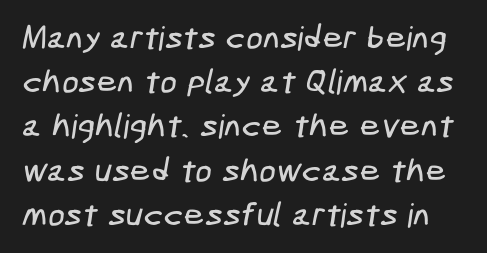
{"serif": "no", "width": "condensed", "stroke_contrast": "low", "x_height": "medium", "underline": "no", "line_spacing": "normal", "line_spacing_ratio": 1.34, "letter_spacing": "normal", "letter_spacing_em": 0.0, "glyph_px": 33}
